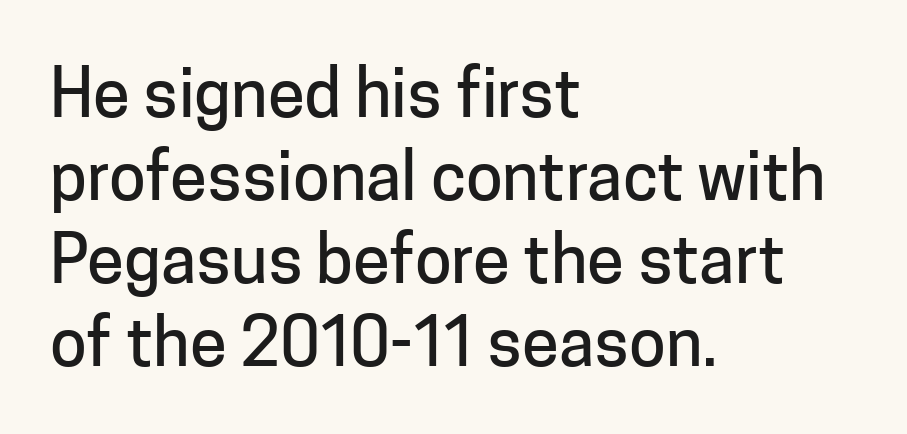
Rendered with straight, roman letterforms. Descender tails drop into unmarked territory. Look at the tracking — it's just the regular setting, nothing added. Think of a printed novel: that variable character pitch is what you see here. Nope, no serifs anywhere on these letters. In CSS terms this would be text-align: left.
